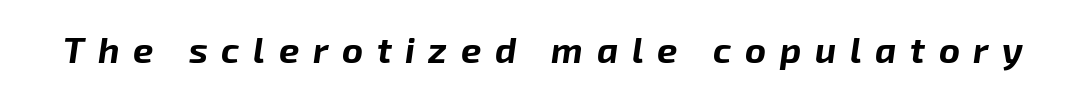
Someone cranked the tracking dial way up on this one. Letters rest on an invisible, unmarked baseline. Pretty heavy lettering here — definitely bold. There's an unmistakable incline to the writing here. Do the characters align in a grid? No, the font is proportional.
